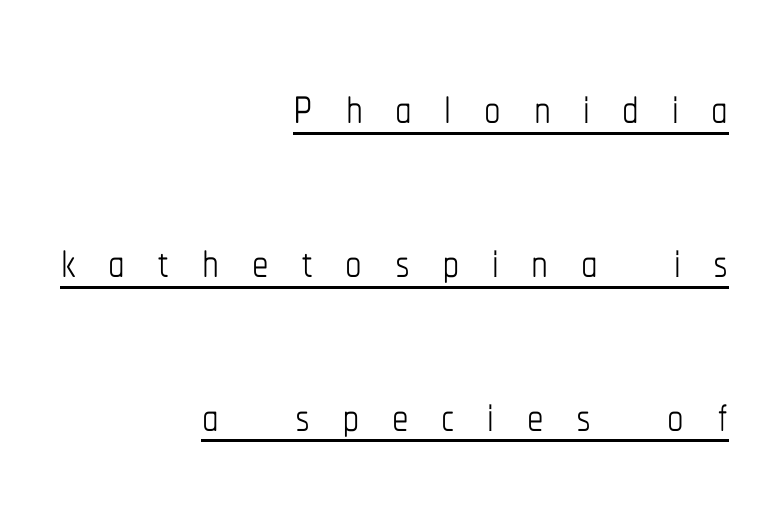
The image shows 66 px thin, condensed type, upright; set right-aligned, loose line spacing (2.33x), unusually wide letter spacing (+0.49 em), underlined; low stroke contrast and a medium x-height.
